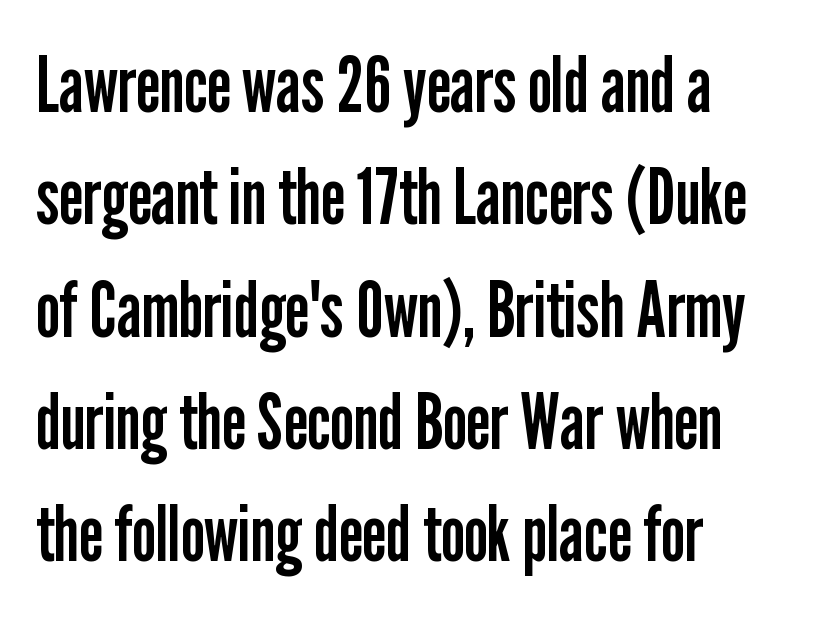
The image shows 78 px regular-weight, condensed sans-serif type, upright; set left-aligned, normal line spacing (1.44x), normal letter spacing, not underlined; low stroke contrast and a medium x-height.
